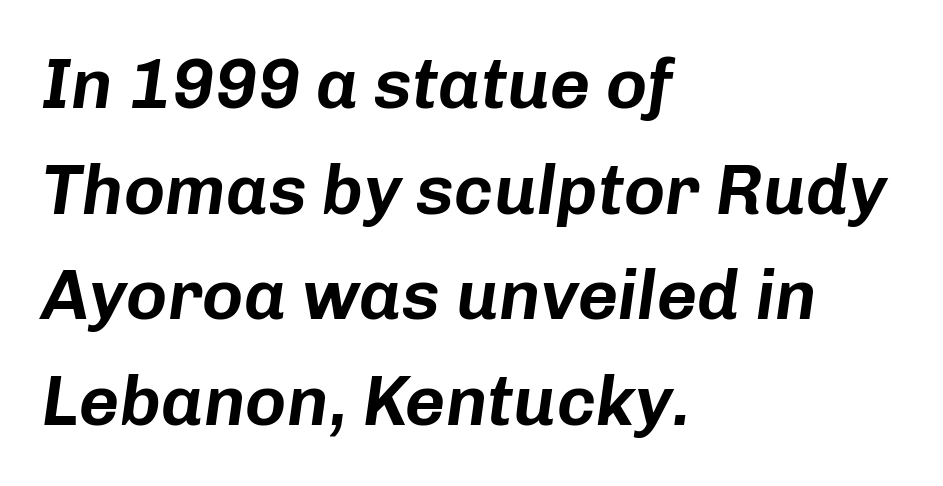
The letters advance in unequal steps, a hallmark of proportional type. Letters rest on an invisible, unmarked baseline. Casual observation: everything's shoved over to the left. How would I describe the line gaps? Plain and ordinary. The passage shown leans; its letterforms are oblique.
